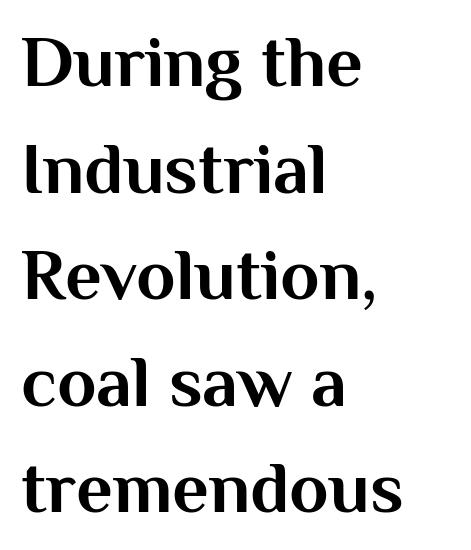
{"serif": "no", "italic": "no", "bold": "yes", "weight": "bold", "width": "normal", "stroke_contrast": "medium", "x_height": "medium", "monospaced": "no", "underline": "no", "align": "left", "line_spacing": "normal", "line_spacing_ratio": 1.48, "letter_spacing": "normal", "letter_spacing_em": 0.0, "glyph_px": 72}
